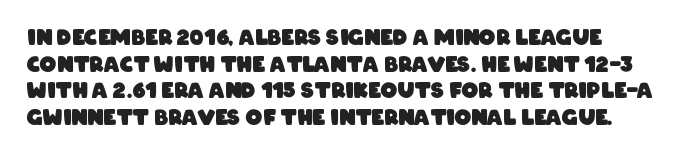
{"bold": "yes", "underline": "no", "line_spacing": "normal", "line_spacing_ratio": 1.27, "letter_spacing": "normal", "letter_spacing_em": 0.0, "glyph_px": 21}
